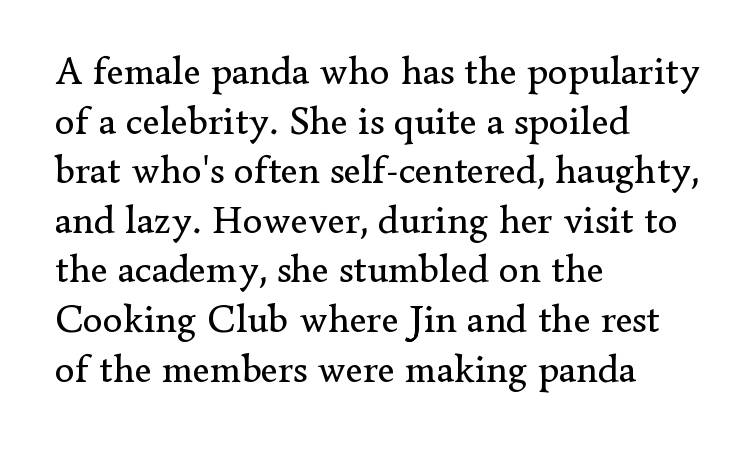
The image shows 40 px regular-weight serif type, upright; set left-aligned, line spacing 1.24x, normal letter spacing, not underlined; low stroke contrast and a small x-height.
